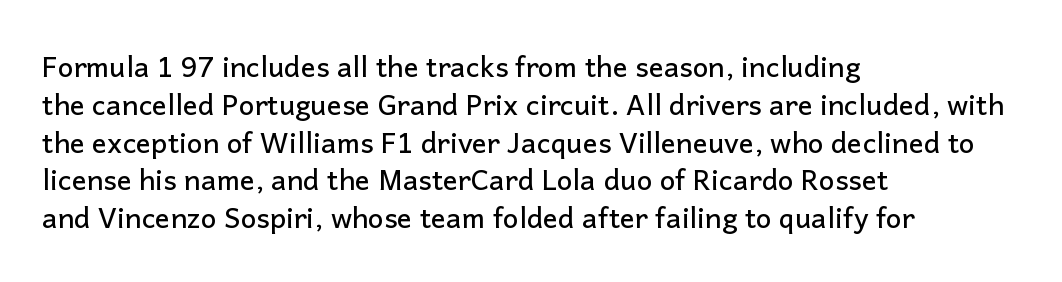
Q: Is the text italic (slanted)? A: No, it is upright.
Q: Is the typeface a serif or a sans-serif typeface? A: Sans-serif.
Q: Is the text underlined? A: No.
Q: How is the paragraph aligned? A: Left-aligned.
Q: Is the spacing between letters normal or unusually wide? A: Normal.
Q: Is the spacing between lines tight, normal or loose? A: Normal.
Q: Width (condensed, normal, or wide)? A: Normal.
Q: Stroke contrast? A: Low.
Q: x-height? A: Medium.
Q: Monospaced? A: No.
